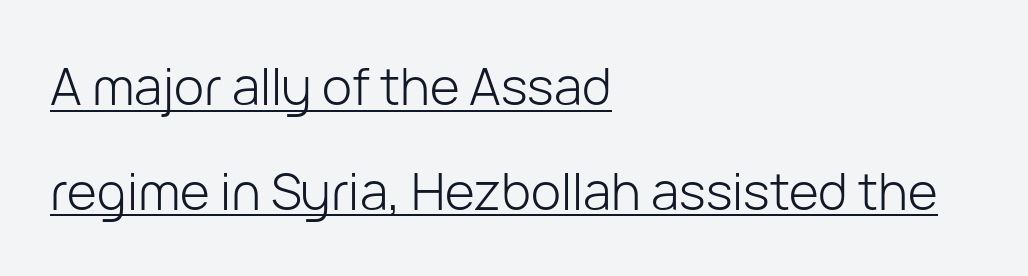
Q: Is the text bold? A: No.
Q: Is the text italic (slanted)? A: No, it is upright.
Q: Is the typeface a serif or a sans-serif typeface? A: Sans-serif.
Q: Is the text underlined? A: Yes.
Q: How is the paragraph aligned? A: Left-aligned.
Q: Is the spacing between letters normal or unusually wide? A: Normal.
Q: Is the spacing between lines tight, normal or loose? A: Loose.
Q: Width (condensed, normal, or wide)? A: Normal.
Q: Stroke contrast? A: Low.
Q: x-height? A: Medium.
Q: Monospaced? A: No.
